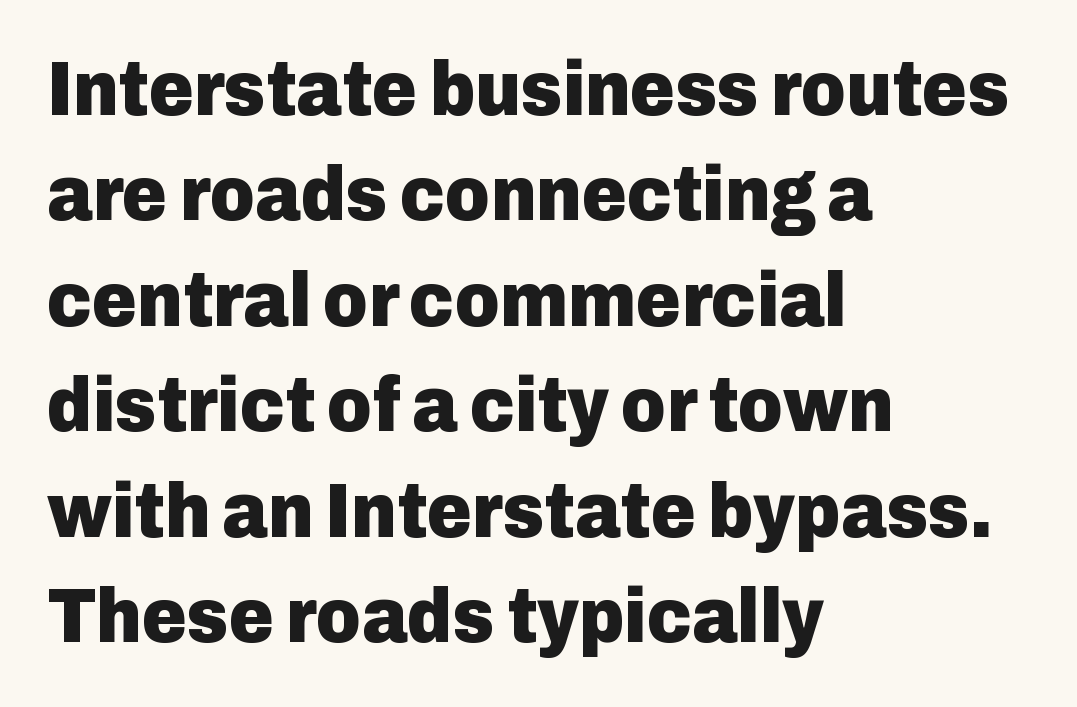
{"serif": "no", "italic": "no", "bold": "yes", "weight": "heavy", "width": "normal", "stroke_contrast": "low", "x_height": "medium", "monospaced": "no", "underline": "no", "align": "left", "line_spacing": "normal", "line_spacing_ratio": 1.37, "letter_spacing": "normal", "letter_spacing_em": 0.0, "glyph_px": 77}
